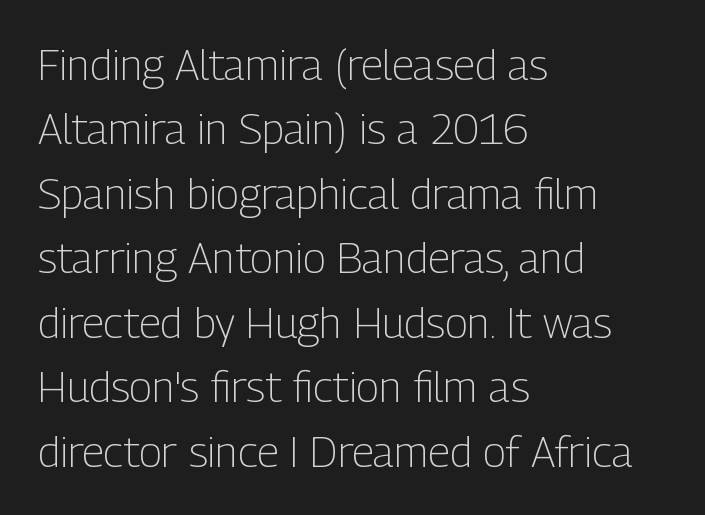
The image shows 43 px light, condensed sans-serif type, upright; set left-aligned, normal line spacing (1.5x), normal letter spacing, not underlined; low stroke contrast and a medium x-height.
